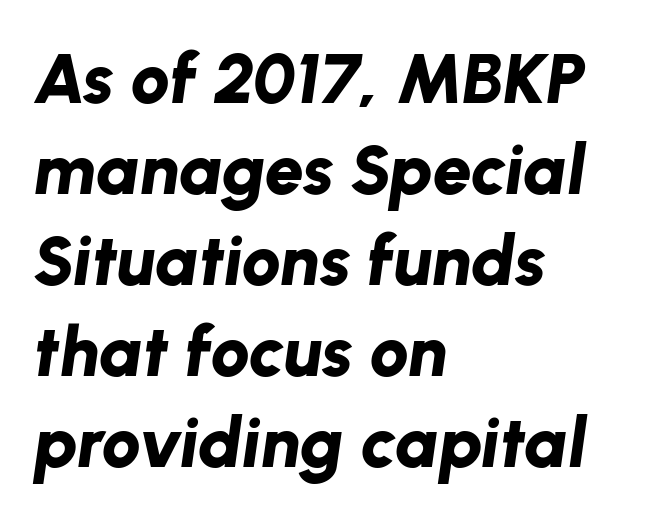
{"italic": "yes", "lean": "right", "slant_degrees": 8, "bold": "yes", "weight": "bold", "width": "normal", "stroke_contrast": "low", "x_height": "medium", "monospaced": "no", "underline": "no", "align": "left", "line_spacing": "normal", "line_spacing_ratio": 1.3, "letter_spacing": "normal", "letter_spacing_em": 0.0, "glyph_px": 70}
